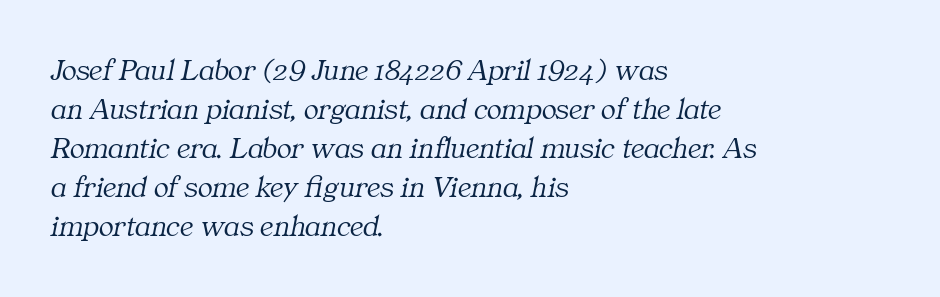
The image shows 31 px light serif type, italic (leaning right); set left-aligned, normal line spacing (1.26x), normal letter spacing, not underlined; medium stroke contrast and a medium x-height.
